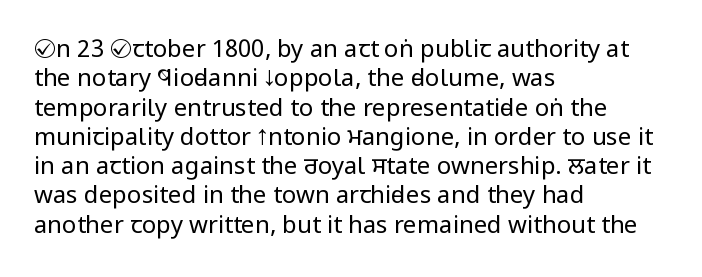
Notice how the stems are strictly vertical — no italics here. Standard letterfit; no display-style spreading of the glyphs. The space beneath each line is pristine and unruled. Counters stay open thanks to moderate or lighter strokes. A classic flush-left, rag-right setting is used for this passage.
